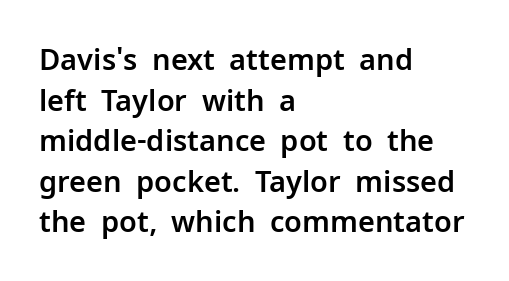
{"serif": "no", "italic": "no", "width": "normal", "stroke_contrast": "low", "x_height": "medium", "monospaced": "no", "underline": "no", "align": "left", "line_spacing": "normal", "line_spacing_ratio": 1.4, "letter_spacing": "normal", "letter_spacing_em": 0.0, "glyph_px": 29}
